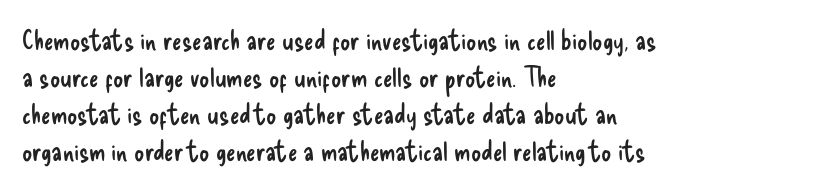
The image shows 28 px regular-weight, condensed sans-serif type, upright; set left-aligned, normal line spacing (1.32x), normal letter spacing, not underlined; low stroke contrast and a small x-height.
